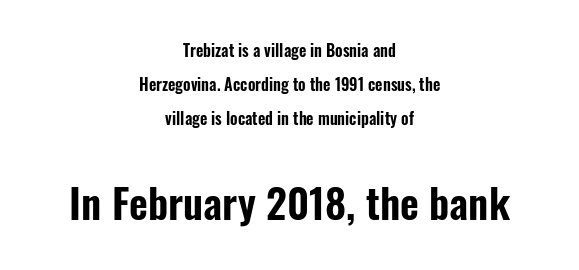
The image shows 41 px condensed sans-serif type, upright; set centered, loose line spacing (2.11x), normal letter spacing, not underlined; the second (bottom) block is 2.56x larger; low stroke contrast and a medium x-height.
